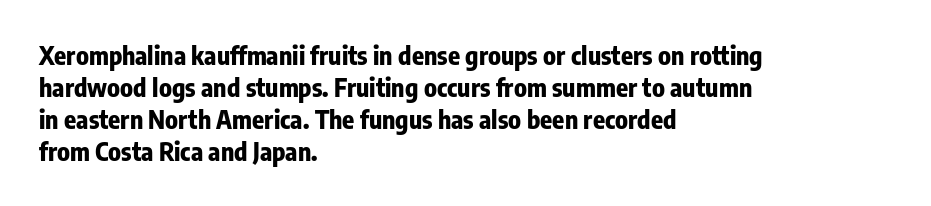
The image shows 25 px bold type, upright; set left-aligned, normal line spacing (1.28x), normal letter spacing, not underlined.
